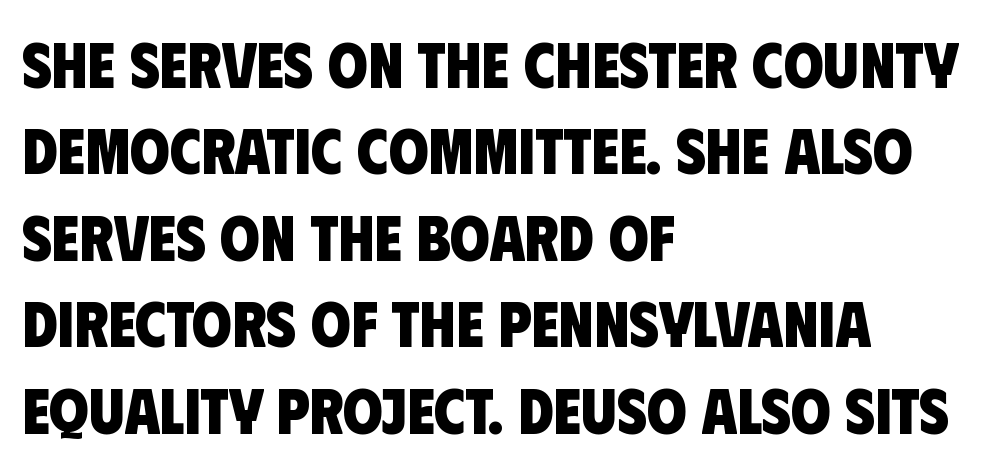
Q: Is the text bold? A: Yes.
Q: Is the typeface a serif or a sans-serif typeface? A: Sans-serif.
Q: Is the text underlined? A: No.
Q: How is the paragraph aligned? A: Left-aligned.
Q: Is the spacing between letters normal or unusually wide? A: Normal.
Q: Is the spacing between lines tight, normal or loose? A: Normal.
Q: Width (condensed, normal, or wide)? A: Condensed.
Q: Stroke contrast? A: Low.
Q: x-height? A: Large.
Q: Monospaced? A: No.
